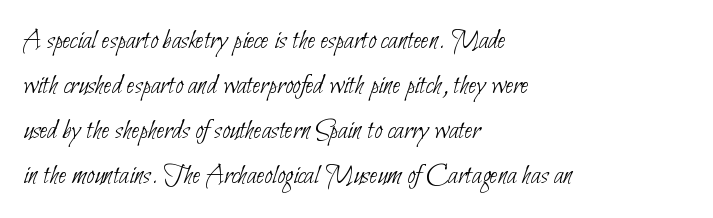
The lines sit at an ordinary, default distance from one another. The strokes carry an ordinary text weight at most. Is this a fixed-width face? No — the glyphs have proportional, varying widths. Horizontal alignment here is leftward, the default for most running prose. Rule under the text: the space is simply empty.
